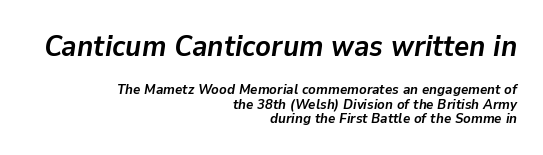
The image shows 29 px semibold type, italic (leaning right); set right-aligned, tight line spacing (1.04x), normal letter spacing, not underlined; the first (top) block is 2.07x larger; low stroke contrast and a medium x-height.
